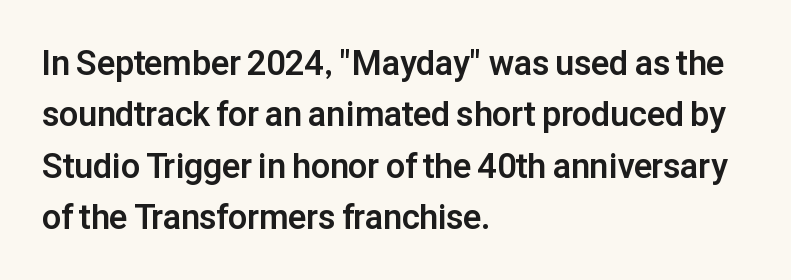
The image shows 34 px bold sans-serif type, upright; set left-aligned, normal line spacing (1.51x), normal letter spacing, not underlined; low stroke contrast and a medium x-height.
